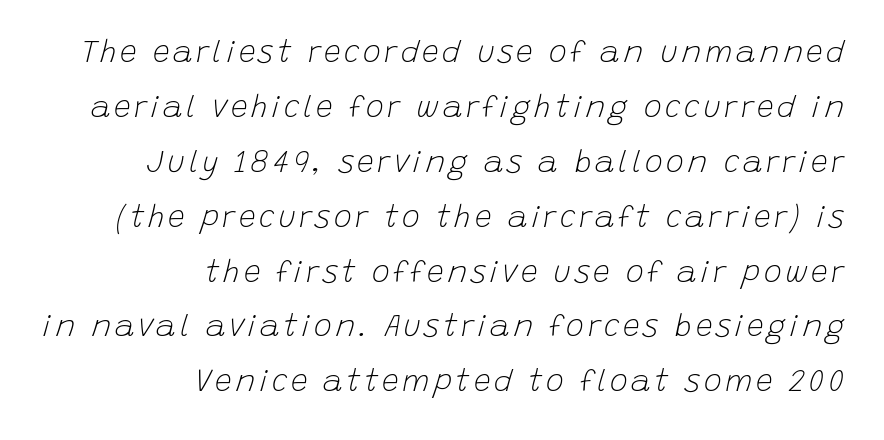
Plain, unruled lines of type. The font sits on the lighter half of the weight spectrum, regular included. A typesetter would call this proportional, since set widths differ per character. The letters are slanted; this is an italic face. Right-aligned paragraph, ragged on the left.
